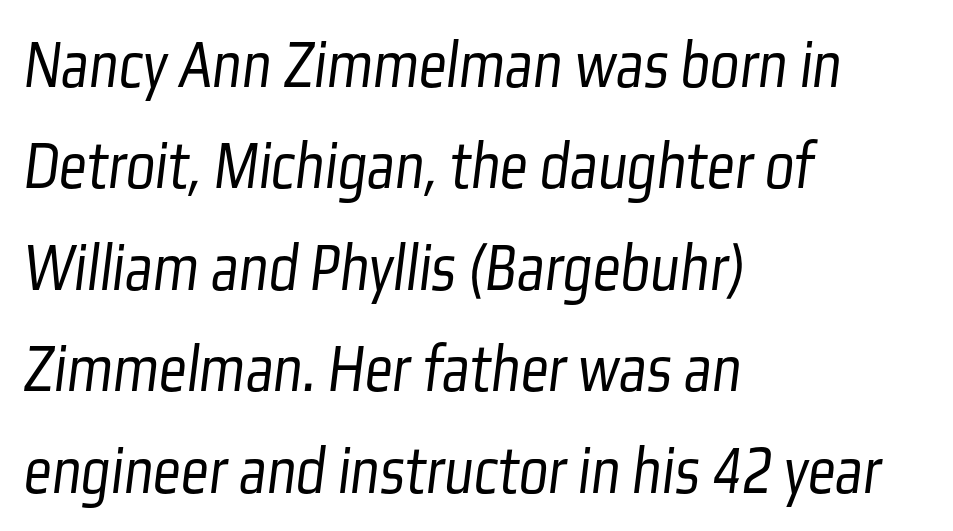
The image shows 69 px light, condensed sans-serif type; set left-aligned, normal line spacing (1.47x), normal letter spacing, not underlined; low stroke contrast and a medium x-height.
